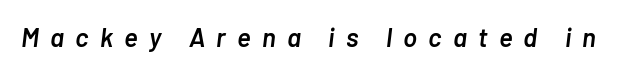
The image shows 26 px text type, italic (leaning right); set unusually wide letter spacing (+0.43 em), not underlined.
